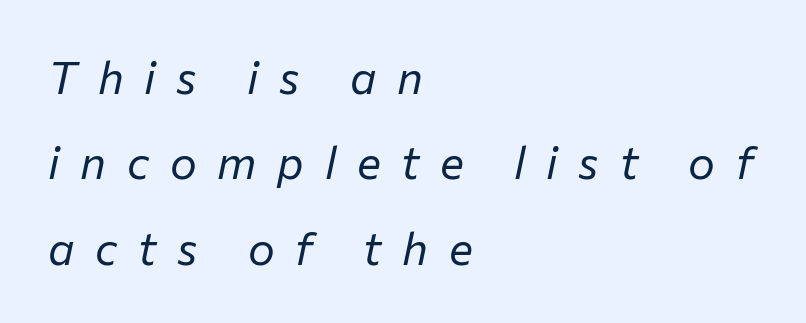
Q: Is the text bold? A: No.
Q: Is the text italic (slanted)? A: Yes, it leans right by about 12 degrees.
Q: Is the text underlined? A: No.
Q: How is the paragraph aligned? A: Left-aligned.
Q: Is the spacing between letters normal or unusually wide? A: Unusually wide.
Q: Is the spacing between lines tight, normal or loose? A: Loose.
Q: Width (condensed, normal, or wide)? A: Normal.
Q: Stroke contrast? A: Low.
Q: x-height? A: Medium.
Q: Monospaced? A: No.
